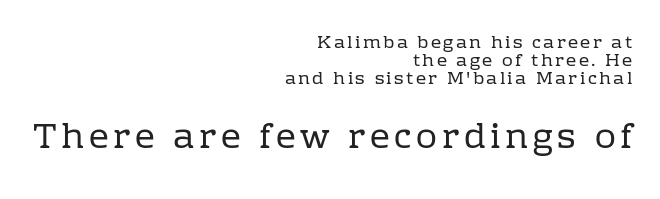
{"serif": "yes", "italic": "no", "bold": "no", "weight": "regular", "width": "normal", "stroke_contrast": "low", "x_height": "medium", "monospaced": "no", "underline": "no", "align": "right", "line_spacing": "tight", "line_spacing_ratio": 0.99, "larger_block": "second", "size_ratio": 1.94, "glyph_px": 35}
